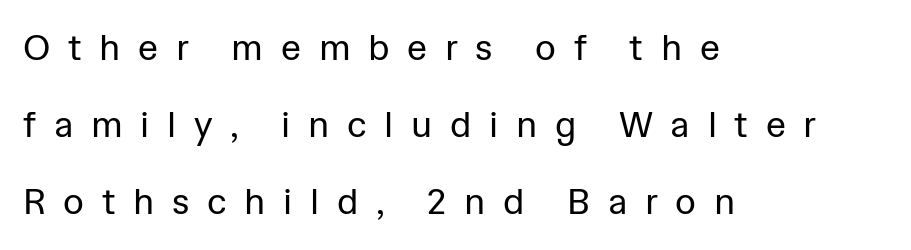
Q: Is the text bold? A: No.
Q: Is the text italic (slanted)? A: No, it is upright.
Q: Is the typeface a serif or a sans-serif typeface? A: Sans-serif.
Q: Is the text underlined? A: No.
Q: How is the paragraph aligned? A: Left-aligned.
Q: Is the spacing between letters normal or unusually wide? A: Unusually wide.
Q: Is the spacing between lines tight, normal or loose? A: Loose.
Q: Width (condensed, normal, or wide)? A: Normal.
Q: Stroke contrast? A: Low.
Q: x-height? A: Medium.
Q: Monospaced? A: No.
